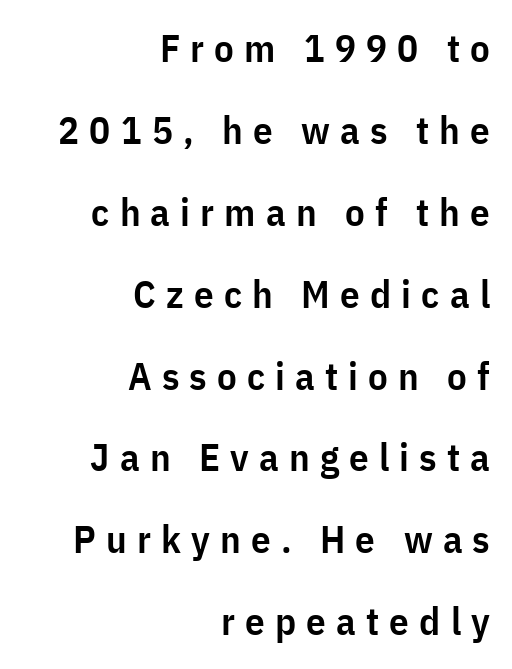
The image shows 39 px semibold, condensed sans-serif type, upright; set right-aligned, loose line spacing (2.1x), unusually wide letter spacing (+0.26 em), not underlined; low stroke contrast and a medium x-height.
